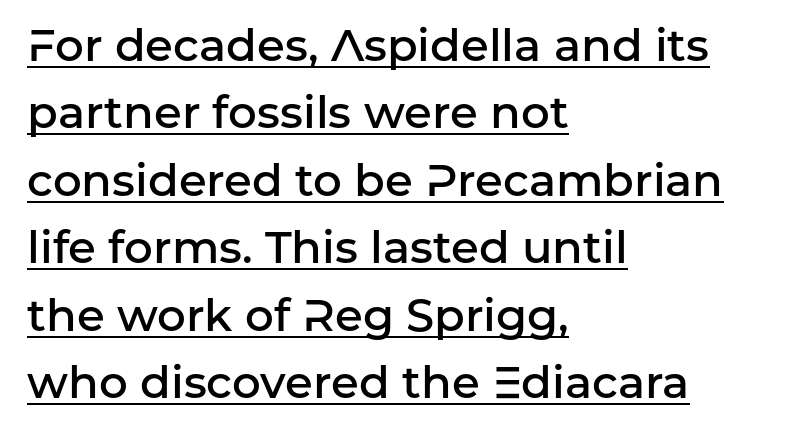
The image shows 45 px semibold sans-serif type, upright; set left-aligned, normal line spacing (1.5x), normal letter spacing, underlined; low stroke contrast and a medium x-height.
